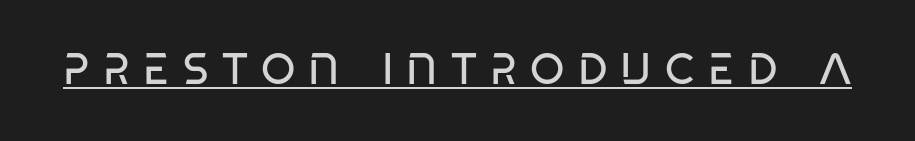
Q: Is the text bold? A: No.
Q: Is the text italic (slanted)? A: No, it is upright.
Q: Is the typeface a serif or a sans-serif typeface? A: Sans-serif.
Q: Is the text underlined? A: Yes.
Q: Is the spacing between letters normal or unusually wide? A: Unusually wide.
Q: Width (condensed, normal, or wide)? A: Condensed.
Q: Stroke contrast? A: Low.
Q: x-height? A: Large.
Q: Monospaced? A: No.
